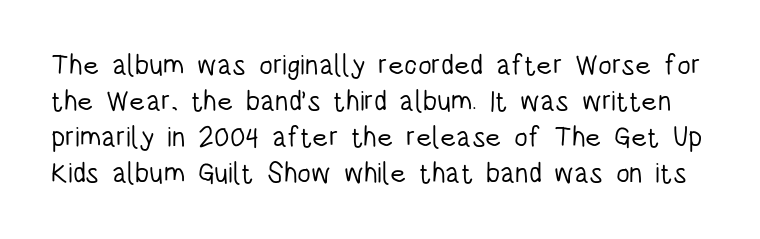
Each letter keeps its own natural width here, so spacing adapts to shape. This sample keeps an unexceptional amount of space between lines. A sans-serif font was chosen for this passage. The font is comparable to plain body text, perhaps lighter.
